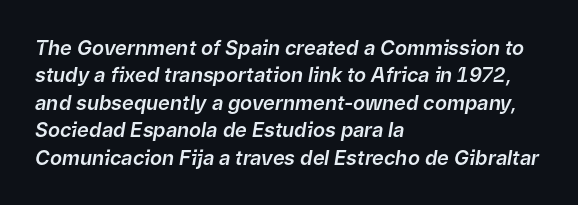
The image shows 20 px text type, italic (leaning right); set left-aligned, normal line spacing (1.37x), normal letter spacing, not underlined.
